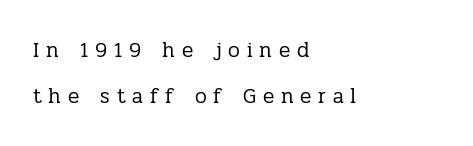
{"italic": "no", "bold": "no", "underline": "no", "align": "left", "line_spacing": "loose", "line_spacing_ratio": 2.17, "letter_spacing": "wide", "letter_spacing_em": 0.32, "glyph_px": 21}
